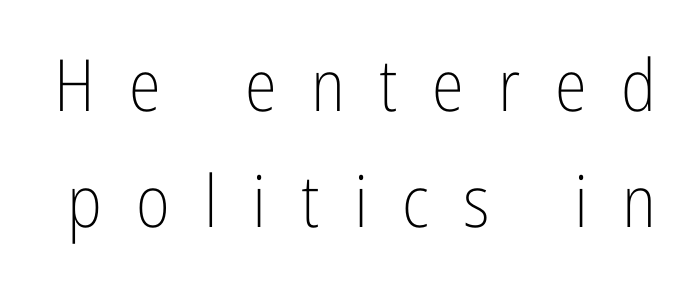
{"serif": "no", "italic": "no", "bold": "no", "weight": "light", "width": "condensed", "stroke_contrast": "low", "x_height": "medium", "monospaced": "no", "underline": "no", "line_spacing": "normal", "line_spacing_ratio": 1.61, "letter_spacing": "wide", "letter_spacing_em": 0.48, "glyph_px": 72}
